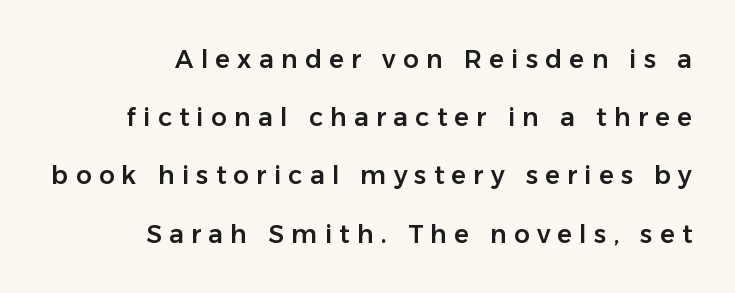
Q: Is the text italic (slanted)? A: No, it is upright.
Q: Is the text underlined? A: No.
Q: How is the paragraph aligned? A: Right-aligned.
Q: Is the spacing between letters normal or unusually wide? A: Unusually wide.
Q: Is the spacing between lines tight, normal or loose? A: Loose.
